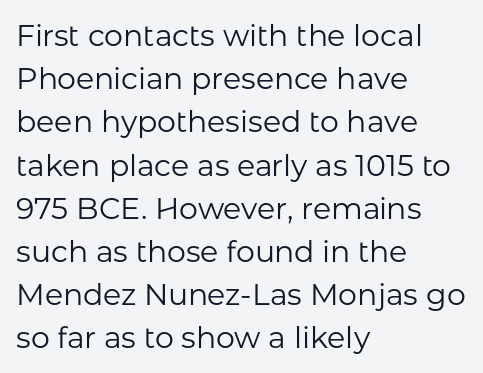
{"serif": "no", "italic": "no", "bold": "no", "weight": "regular", "width": "normal", "stroke_contrast": "low", "x_height": "medium", "monospaced": "no", "underline": "no", "align": "left", "line_spacing": "normal", "line_spacing_ratio": 1.44, "letter_spacing": "normal", "letter_spacing_em": 0.0, "glyph_px": 30}
